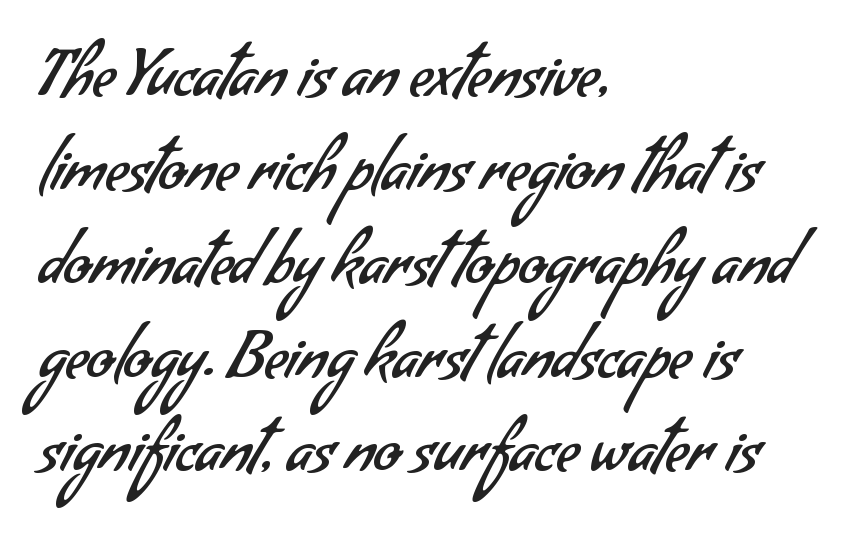
This rendering leaves character spacing at its baseline value. Vertical spacing — default. On a weight scale, this lands at 450 or below. Check the space under the baseline: it is left empty.
